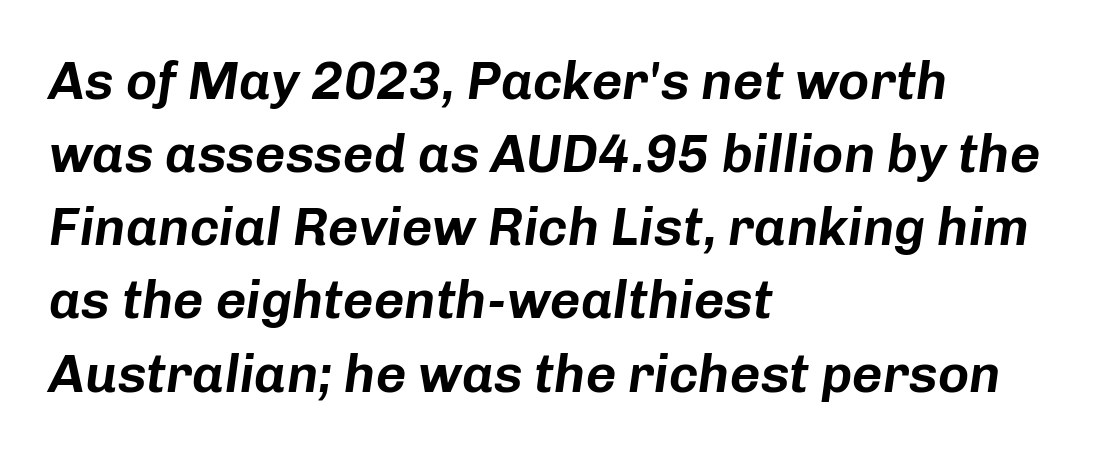
{"italic": "yes", "lean": "right", "slant_degrees": 8, "width": "normal", "stroke_contrast": "low", "x_height": "medium", "monospaced": "no", "underline": "no", "align": "left", "line_spacing": "normal", "line_spacing_ratio": 1.38, "letter_spacing": "normal", "letter_spacing_em": 0.0, "glyph_px": 53}
